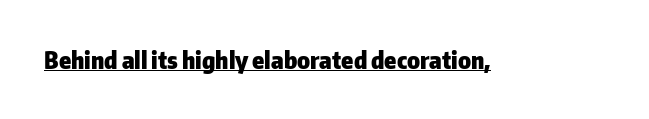
{"italic": "no", "bold": "yes", "underline": "yes", "letter_spacing": "normal", "letter_spacing_em": 0.0, "glyph_px": 24}
